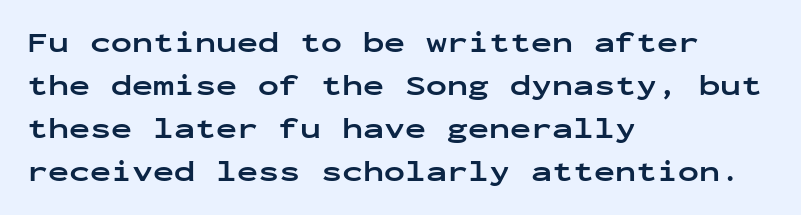
Q: Is the text bold? A: Yes.
Q: Is the text italic (slanted)? A: No, it is upright.
Q: Is the typeface a serif or a sans-serif typeface? A: Sans-serif.
Q: Is the text underlined? A: No.
Q: How is the paragraph aligned? A: Left-aligned.
Q: Is the spacing between letters normal or unusually wide? A: Normal.
Q: Is the spacing between lines tight, normal or loose? A: Normal.
Q: Width (condensed, normal, or wide)? A: Wide.
Q: Stroke contrast? A: Low.
Q: x-height? A: Medium.
Q: Monospaced? A: Yes.
